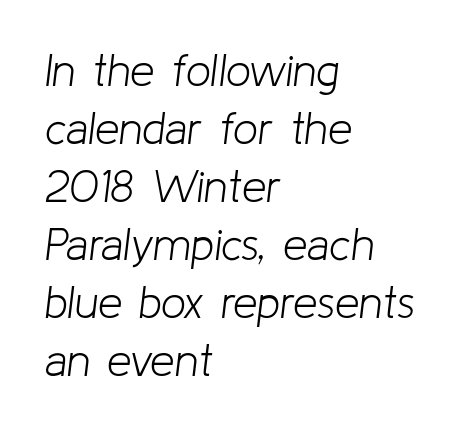
The image shows 44 px light type, italic (leaning right); set left-aligned, normal line spacing (1.32x), normal letter spacing, not underlined; low stroke contrast and a medium x-height.
